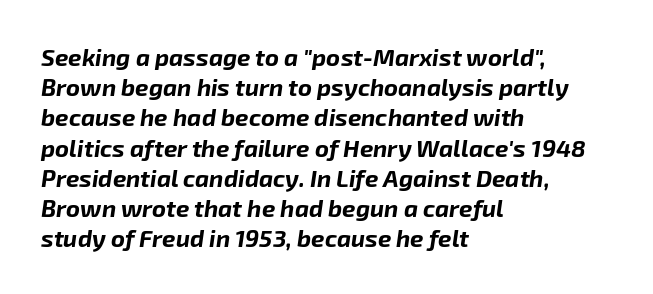
{"italic": "yes", "lean": "right", "slant_degrees": 8, "bold": "yes", "underline": "no", "align": "left", "line_spacing": "normal", "line_spacing_ratio": 1.26, "letter_spacing": "normal", "letter_spacing_em": 0.0, "glyph_px": 24}
